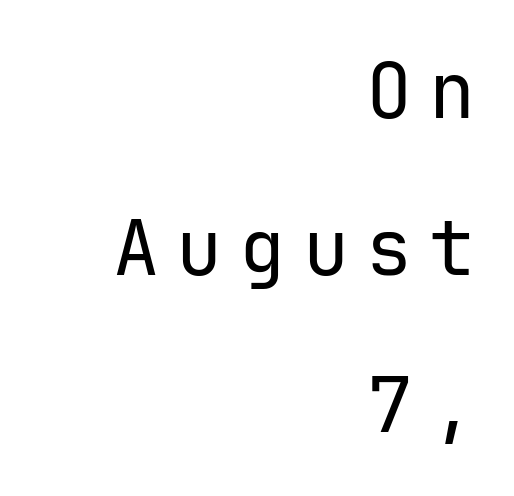
Q: Is the text bold? A: No.
Q: Is the text italic (slanted)? A: No, it is upright.
Q: Is the typeface a serif or a sans-serif typeface? A: Sans-serif.
Q: Is the text underlined? A: No.
Q: How is the paragraph aligned? A: Right-aligned.
Q: Is the spacing between letters normal or unusually wide? A: Unusually wide.
Q: Is the spacing between lines tight, normal or loose? A: Loose.
Q: Width (condensed, normal, or wide)? A: Normal.
Q: Stroke contrast? A: Low.
Q: x-height? A: Medium.
Q: Monospaced? A: Yes.
